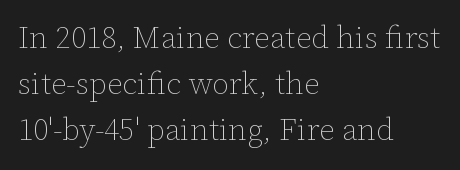
{"italic": "no", "bold": "no", "weight": "thin", "width": "normal", "stroke_contrast": "low", "x_height": "medium", "monospaced": "no", "underline": "no", "align": "left", "line_spacing": "normal", "line_spacing_ratio": 1.49, "letter_spacing": "normal", "letter_spacing_em": 0.0, "glyph_px": 31}
